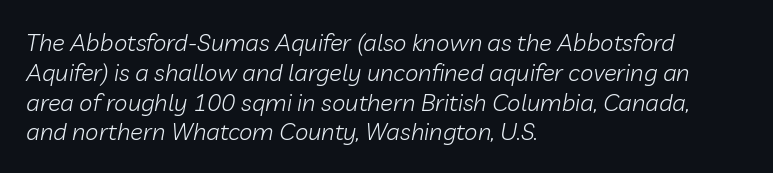
Q: Is the text bold? A: No.
Q: Is the text italic (slanted)? A: Yes, it leans right by about 10 degrees.
Q: Is the text underlined? A: No.
Q: How is the paragraph aligned? A: Left-aligned.
Q: Is the spacing between letters normal or unusually wide? A: Normal.
